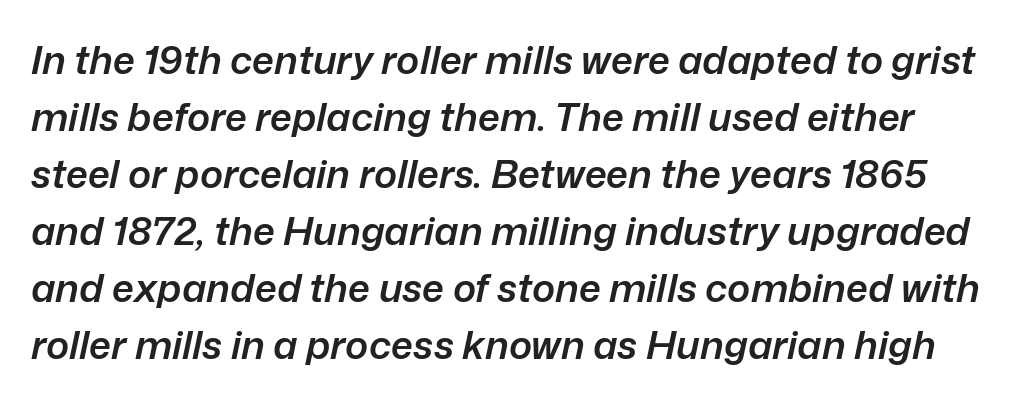
Q: Is the text bold? A: Semi-bold.
Q: Is the text italic (slanted)? A: Yes, it leans right by about 12 degrees.
Q: Is the text underlined? A: No.
Q: Is the spacing between letters normal or unusually wide? A: Normal.
Q: Is the spacing between lines tight, normal or loose? A: Normal.
Q: Width (condensed, normal, or wide)? A: Normal.
Q: Stroke contrast? A: Low.
Q: x-height? A: Medium.
Q: Monospaced? A: No.
